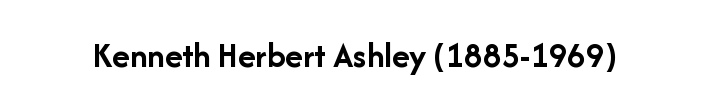
The image shows 36 px semibold sans-serif type, upright; set normal letter spacing, not underlined; low stroke contrast and a medium x-height.
